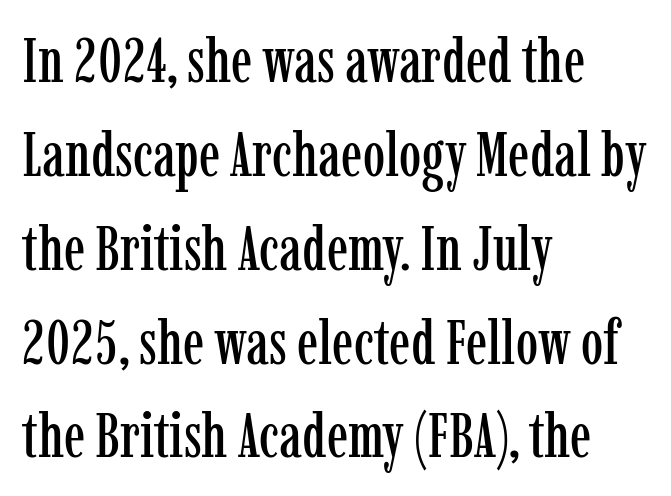
The image shows 63 px condensed serif type, upright; set left-aligned, normal line spacing (1.49x), normal letter spacing, not underlined; low stroke contrast and a medium x-height.
